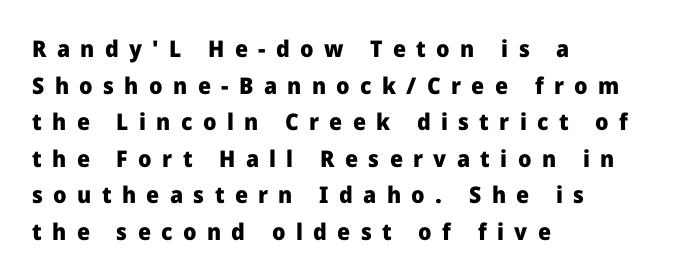
A full-strength bold gives these letters their thick strokes. The face used here is rendered with a markedly widened letterfit. Check the space under the baseline: it is left empty. Casual observation: everything's shoved over to the left. Each new line begins a customary step beneath the previous one. Tall strokes in this sample are plumb rather than angled.
